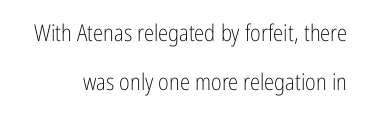
Q: Is the text bold? A: No.
Q: Is the text italic (slanted)? A: No, it is upright.
Q: Is the text underlined? A: No.
Q: Is the spacing between letters normal or unusually wide? A: Normal.
Q: Is the spacing between lines tight, normal or loose? A: Loose.
